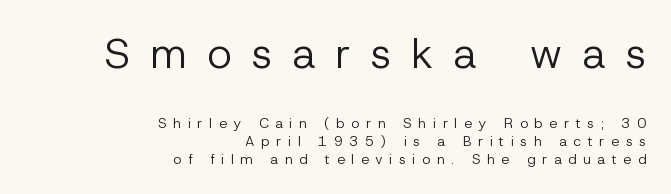
Q: Is the text bold? A: No.
Q: Is the text italic (slanted)? A: No, it is upright.
Q: Is the typeface a serif or a sans-serif typeface? A: Sans-serif.
Q: Is the text underlined? A: No.
Q: How is the paragraph aligned? A: Right-aligned.
Q: Is the spacing between letters normal or unusually wide? A: Unusually wide.
Q: Is the spacing between lines tight, normal or loose? A: Normal.
Q: Which block of text is set in a larger size, the first (top) or the second (bottom)? A: The first (top) one.
Q: Width (condensed, normal, or wide)? A: Normal.
Q: Stroke contrast? A: Low.
Q: x-height? A: Medium.
Q: Monospaced? A: No.
